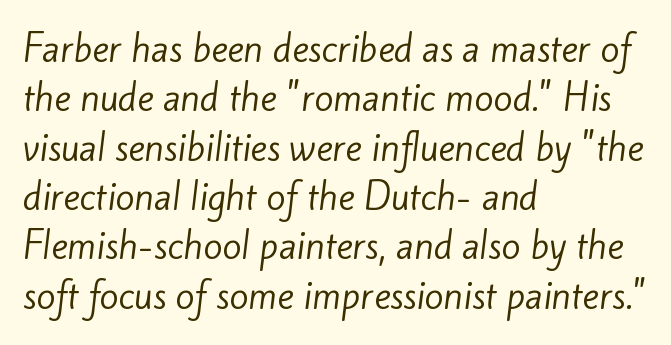
{"serif": "no", "bold": "no", "weight": "regular", "width": "normal", "stroke_contrast": "low", "x_height": "small", "monospaced": "no", "underline": "no", "align": "left", "line_spacing": "normal", "line_spacing_ratio": 1.41, "letter_spacing": "normal", "letter_spacing_em": 0.0, "glyph_px": 35}
